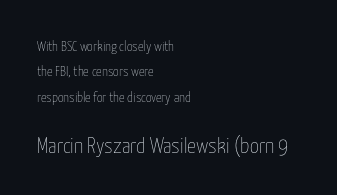
{"italic": "no", "bold": "no", "underline": "no", "align": "left", "line_spacing_ratio": 1.81, "letter_spacing": "normal", "letter_spacing_em": 0.0, "larger_block": "second", "size_ratio": 1.57, "glyph_px": 22}
